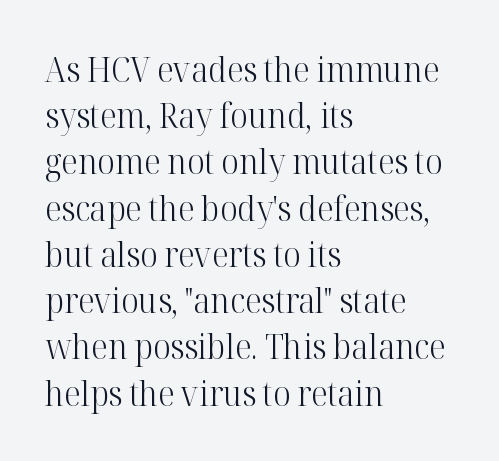
{"serif": "yes", "italic": "no", "bold": "no", "weight": "light", "width": "normal", "stroke_contrast": "high", "x_height": "medium", "monospaced": "no", "underline": "no", "align": "left", "line_spacing": "normal", "line_spacing_ratio": 1.36, "letter_spacing": "normal", "letter_spacing_em": 0.0, "glyph_px": 34}
